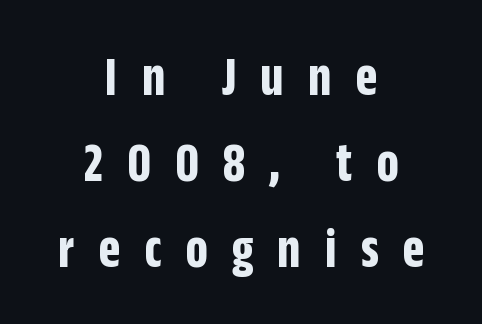
{"serif": "no", "italic": "no", "bold": "yes", "weight": "bold", "width": "condensed", "stroke_contrast": "low", "x_height": "large", "monospaced": "no", "underline": "no", "align": "center", "line_spacing": "normal", "line_spacing_ratio": 1.54, "letter_spacing": "wide", "letter_spacing_em": 0.43, "glyph_px": 56}
